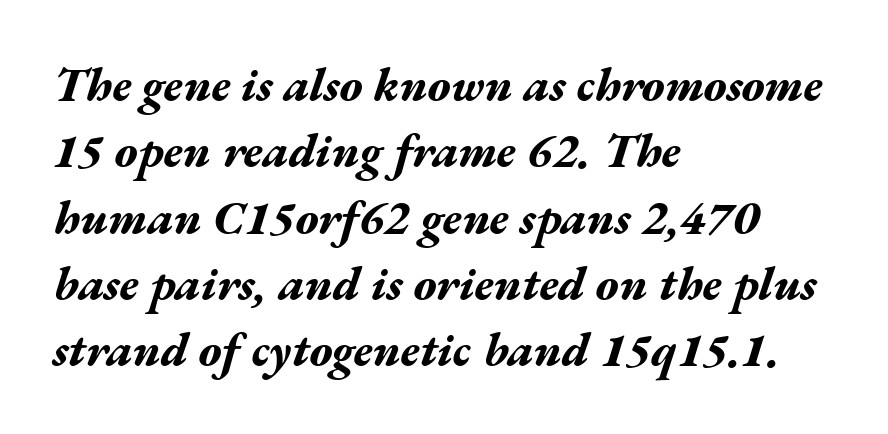
The image shows 47 px bold, wide type, italic (leaning right); set left-aligned, normal line spacing (1.41x), normal letter spacing, not underlined; medium stroke contrast and a medium x-height.
